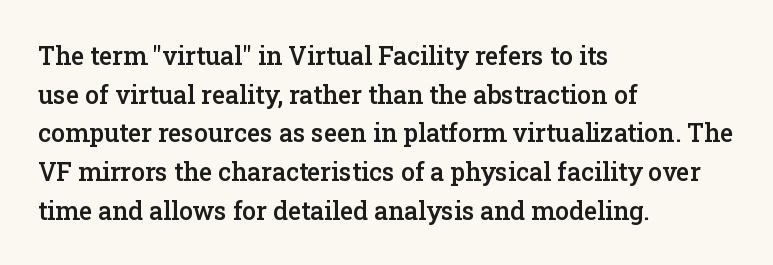
{"italic": "no", "bold": "semi", "underline": "no", "align": "left", "line_spacing": "normal", "line_spacing_ratio": 1.55, "letter_spacing": "normal", "letter_spacing_em": 0.0, "glyph_px": 25}
